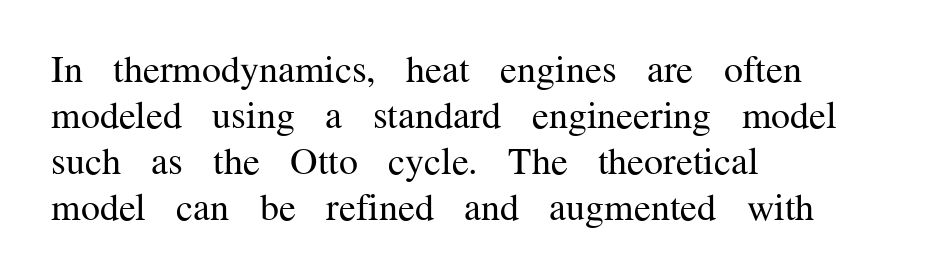
The image shows 38 px regular-weight serif type, upright; set left-aligned, line spacing 1.21x, normal letter spacing, not underlined; medium stroke contrast and a medium x-height.
